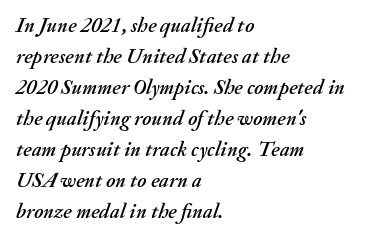
The image shows 21 px text type, italic (leaning right); set left-aligned, normal line spacing (1.48x), normal letter spacing, not underlined.
